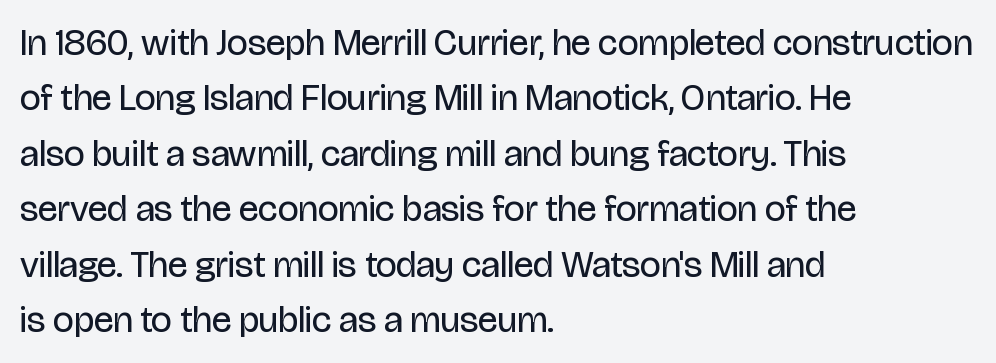
Weight: not bold — regular or lighter. These lines are set flush left with a ragged right edge. Honestly, the letter spacing is just normal — you wouldn't notice it. The font's upright variant was chosen for this text. Vertical spacing — default. In terms of letterform style, serifs are entirely absent.
